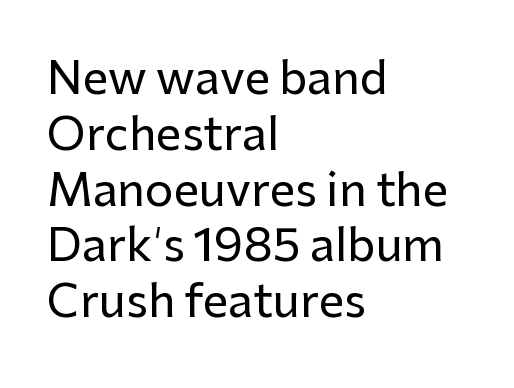
{"serif": "no", "italic": "no", "width": "normal", "stroke_contrast": "low", "x_height": "medium", "monospaced": "no", "underline": "no", "align": "left", "line_spacing_ratio": 1.24, "letter_spacing": "normal", "letter_spacing_em": 0.0, "glyph_px": 45}
